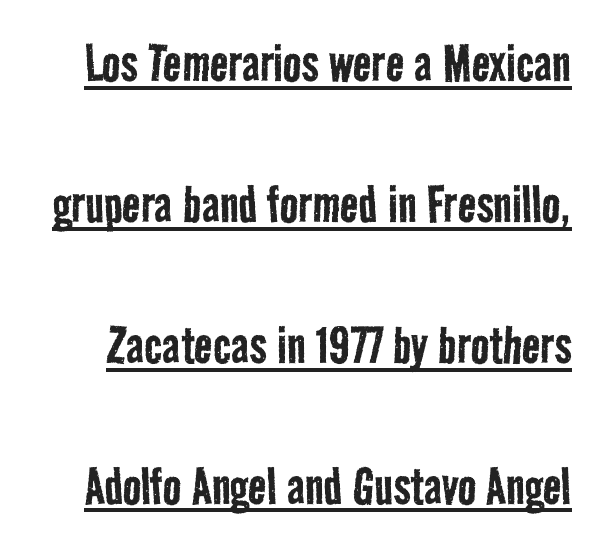
The image shows 61 px regular-weight, condensed sans-serif type; set loose line spacing (2.31x), normal letter spacing, underlined; low stroke contrast and a medium x-height.
